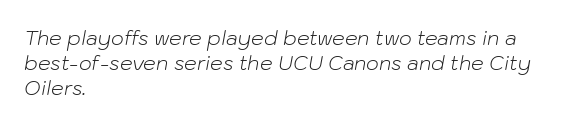
Q: Is the text bold? A: No.
Q: Is the text italic (slanted)? A: Yes, it leans right by about 10 degrees.
Q: Is the text underlined? A: No.
Q: How is the paragraph aligned? A: Left-aligned.
Q: Is the spacing between letters normal or unusually wide? A: Normal.
